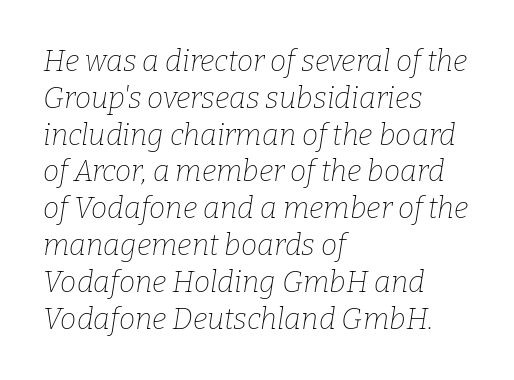
{"serif": "yes", "italic": "yes", "lean": "right", "slant_degrees": 9, "bold": "no", "weight": "thin", "width": "normal", "stroke_contrast": "low", "x_height": "medium", "monospaced": "no", "underline": "no", "align": "left", "line_spacing": "normal", "line_spacing_ratio": 1.27, "letter_spacing": "normal", "letter_spacing_em": 0.0, "glyph_px": 29}
